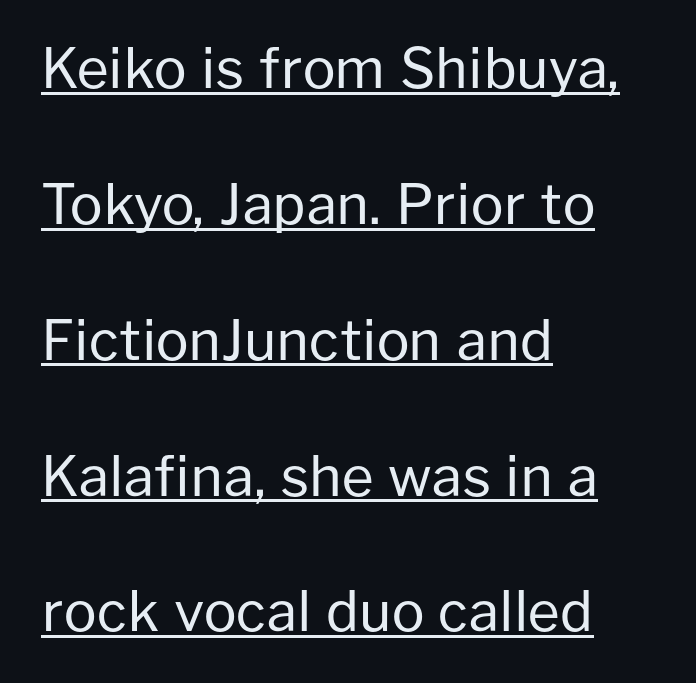
Stems here are at most as thick as an everyday book face. A typesetter would call this zero additional tracking. To sum up the face: it is a sans, with no serifs. In terms of leading, this rendering errs on the spacious side. A student would call this left alignment; a typographer would say flush left, rag right.
